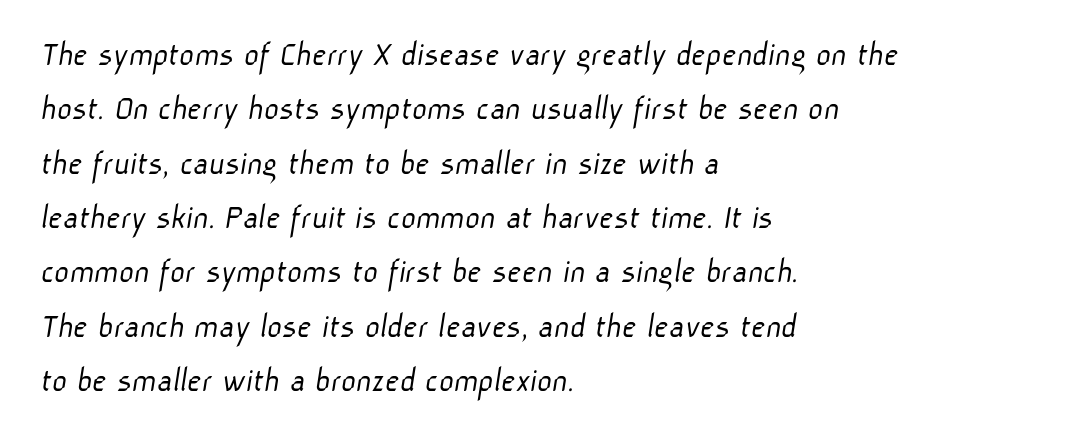
The image shows 36 px light sans-serif type; set left-aligned, normal line spacing (1.51x), normal letter spacing, not underlined; low stroke contrast and a medium x-height.
